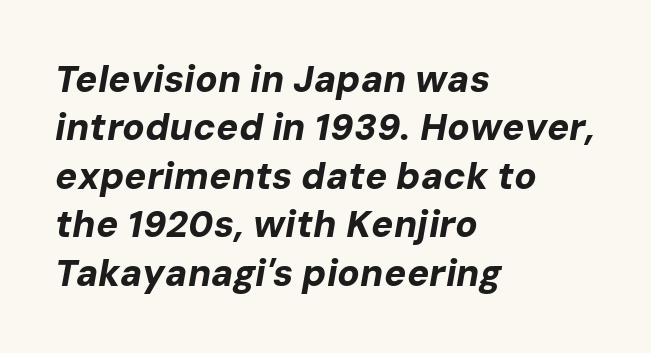
Notice how descenders clear the ascenders below comfortably — that's standard leading. There is no visible air inserted between adjacent glyphs. Rule under the text: the space is simply empty. Strong, thick strokes mark this as bold type. Does the lettering tilt? It does — this is italic. Line beginnings align vertically; line endings do not.
